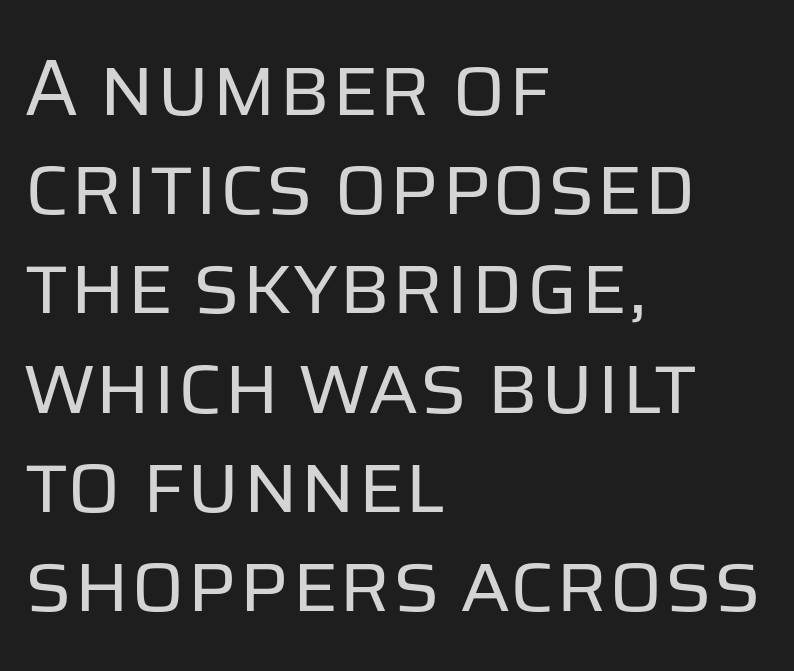
Q: Is the text bold? A: No.
Q: Is the text italic (slanted)? A: No, it is upright.
Q: Is the typeface a serif or a sans-serif typeface? A: Sans-serif.
Q: Is the text underlined? A: No.
Q: How is the paragraph aligned? A: Left-aligned.
Q: Is the spacing between letters normal or unusually wide? A: Normal.
Q: Width (condensed, normal, or wide)? A: Normal.
Q: Stroke contrast? A: Low.
Q: x-height? A: Large.
Q: Monospaced? A: No.
